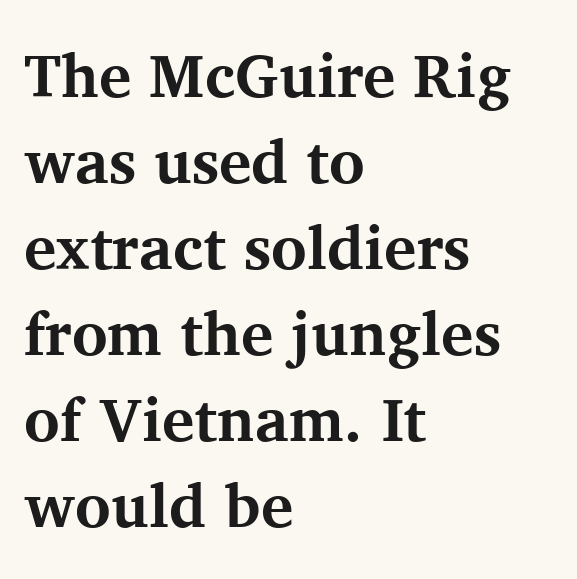
{"serif": "yes", "italic": "no", "bold": "yes", "weight": "bold", "width": "normal", "stroke_contrast": "medium", "x_height": "medium", "monospaced": "no", "underline": "no", "align": "left", "line_spacing": "normal", "line_spacing_ratio": 1.41, "letter_spacing": "normal", "letter_spacing_em": 0.0, "glyph_px": 61}
